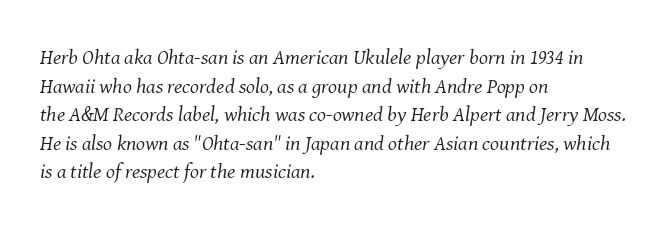
Q: Is the text bold? A: No.
Q: Is the text italic (slanted)? A: Yes, it leans right by about 8 degrees.
Q: Is the text underlined? A: No.
Q: How is the paragraph aligned? A: Left-aligned.
Q: Is the spacing between letters normal or unusually wide? A: Normal.
Q: Is the spacing between lines tight, normal or loose? A: Normal.
